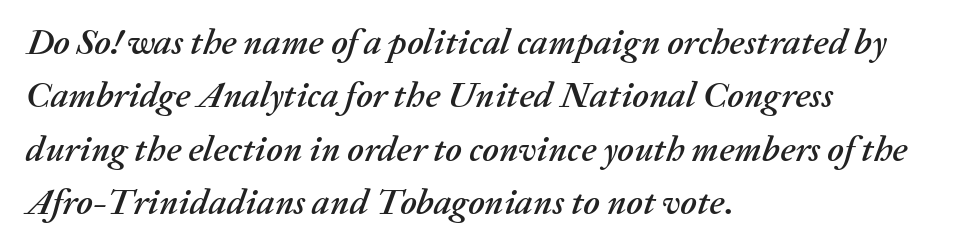
The image shows 36 px text type, italic (leaning right); set left-aligned, normal line spacing (1.48x), normal letter spacing, not underlined; medium stroke contrast and a medium x-height.
